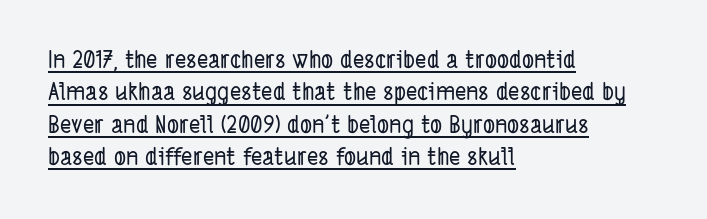
The image shows 24 px text type; set left-aligned, normal line spacing (1.35x), normal letter spacing, underlined.
